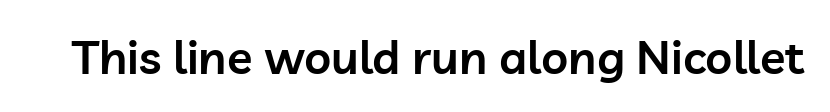
Q: Is the text bold? A: Semi-bold.
Q: Is the text italic (slanted)? A: No, it is upright.
Q: Is the typeface a serif or a sans-serif typeface? A: Sans-serif.
Q: Is the text underlined? A: No.
Q: Is the spacing between letters normal or unusually wide? A: Normal.
Q: Width (condensed, normal, or wide)? A: Normal.
Q: Stroke contrast? A: Low.
Q: x-height? A: Medium.
Q: Monospaced? A: No.
